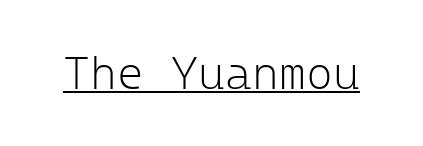
The strokes carry an ordinary text weight at most. Tracking here is standard; glyphs follow each other at the usual distance. Every character here occupies the same horizontal width, giving the sample a typewriter-like rhythm. Looks like someone drew a line under every word here. Grotesque or geometric, the face here clearly has no serifs.
